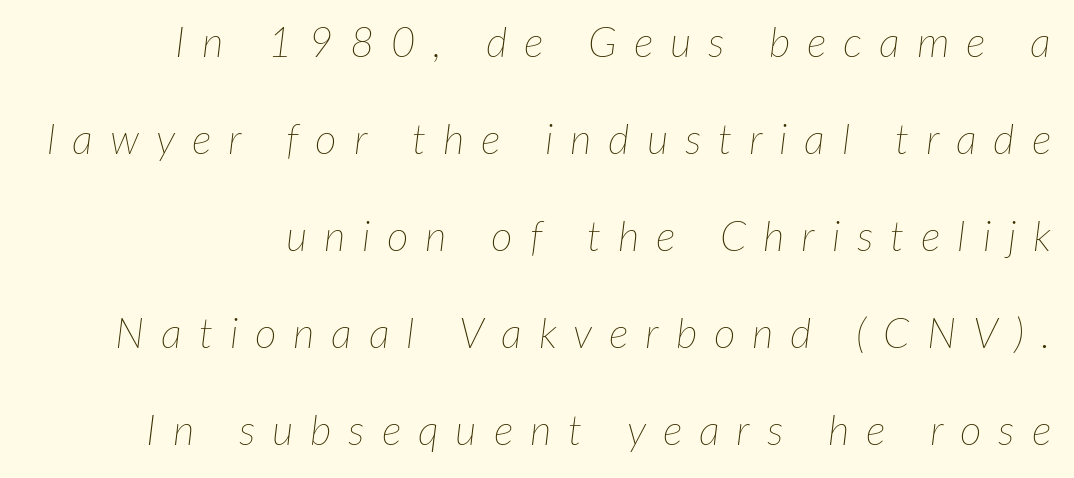
{"italic": "yes", "lean": "right", "slant_degrees": 7, "bold": "no", "weight": "thin", "width": "normal", "stroke_contrast": "low", "x_height": "medium", "monospaced": "no", "underline": "no", "line_spacing": "loose", "line_spacing_ratio": 2.31, "letter_spacing": "wide", "letter_spacing_em": 0.4, "glyph_px": 42}
